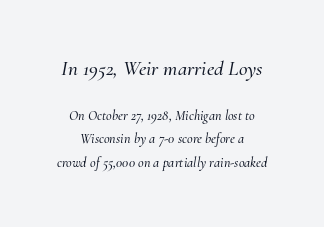
The image shows 21 px text type, italic (leaning right); set centered, normal line spacing (1.67x), normal letter spacing, not underlined; the first (top) block is 1.5x larger.
